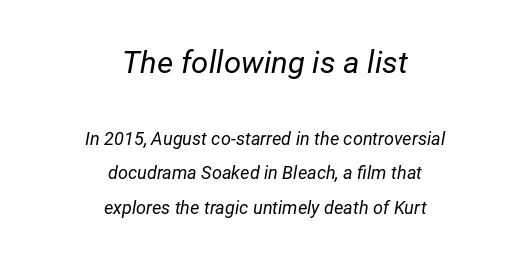
Character widths vary here, with narrow letters taking less room than wide ones. You could fit nearly another row in the gap between these rows. Weight: not bold — regular or lighter. Notice how the stems are inclined rather than vertical — that's the hallmark of italics.
